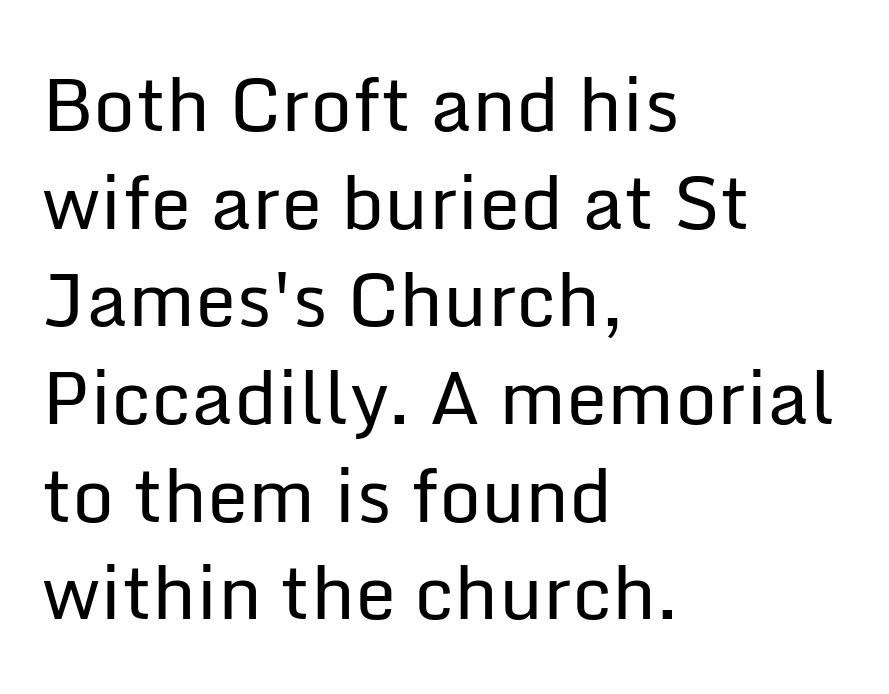
The image shows 74 px regular-weight sans-serif type, upright; set left-aligned, normal line spacing (1.32x), normal letter spacing, not underlined; low stroke contrast and a medium x-height.
